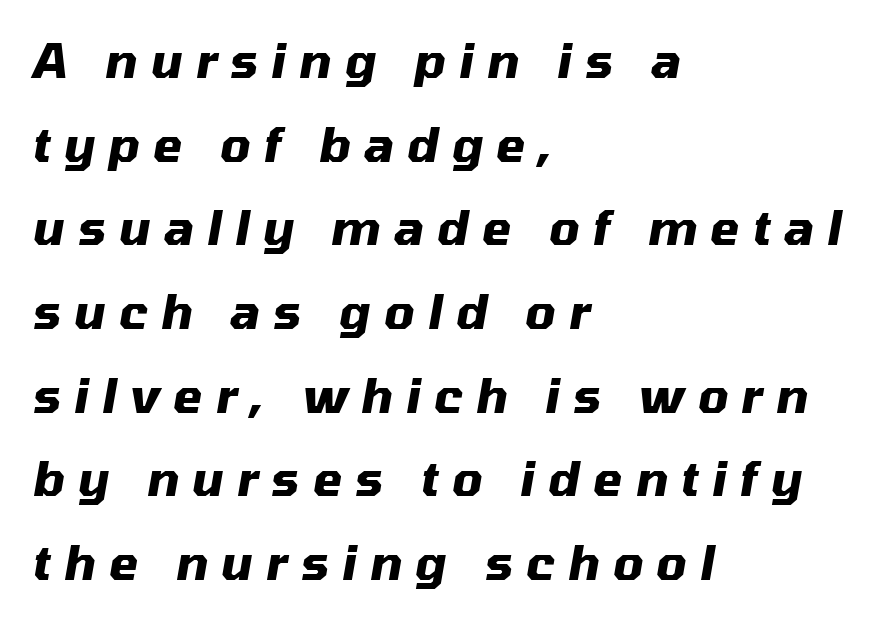
{"italic": "yes", "lean": "right", "slant_degrees": 10, "bold": "yes", "weight": "heavy", "width": "normal", "stroke_contrast": "medium", "x_height": "medium", "monospaced": "no", "underline": "no", "align": "left", "line_spacing_ratio": 1.78, "letter_spacing": "wide", "letter_spacing_em": 0.28, "glyph_px": 47}
